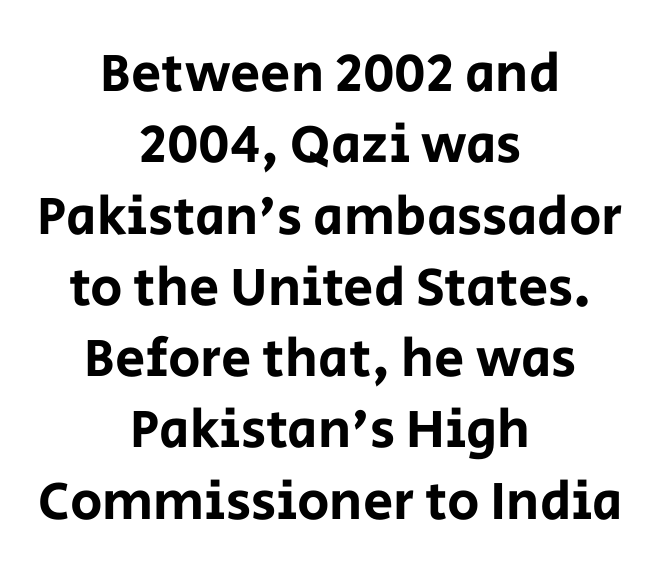
{"serif": "no", "italic": "no", "width": "normal", "stroke_contrast": "low", "x_height": "large", "monospaced": "no", "underline": "no", "align": "center", "line_spacing": "normal", "line_spacing_ratio": 1.32, "letter_spacing": "normal", "letter_spacing_em": 0.0, "glyph_px": 54}
